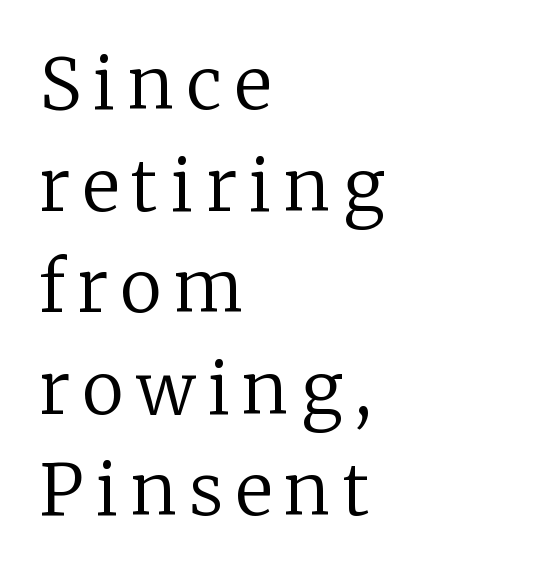
Weight: regular or lighter. Descenders hang freely into open space. These lines are set flush left with a ragged right edge. This sample has the flowing, uneven cadence of proportional lettering. Does the lettering tilt? It doesn't — this is upright.
